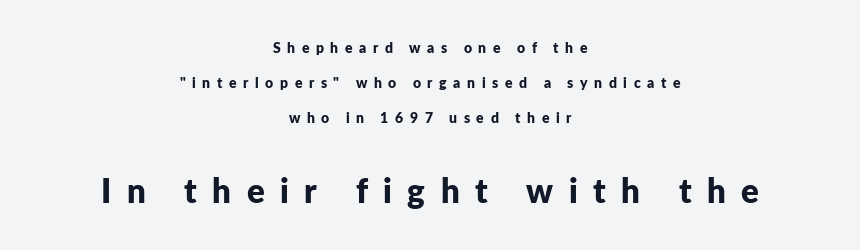
Q: Is the text bold? A: Yes.
Q: Is the text italic (slanted)? A: No, it is upright.
Q: Is the typeface a serif or a sans-serif typeface? A: Sans-serif.
Q: Is the text underlined? A: No.
Q: How is the paragraph aligned? A: Centered.
Q: Is the spacing between letters normal or unusually wide? A: Unusually wide.
Q: Is the spacing between lines tight, normal or loose? A: Loose.
Q: Which block of text is set in a larger size, the first (top) or the second (bottom)? A: The second (bottom) one.
Q: Width (condensed, normal, or wide)? A: Normal.
Q: Stroke contrast? A: Low.
Q: x-height? A: Medium.
Q: Monospaced? A: No.
